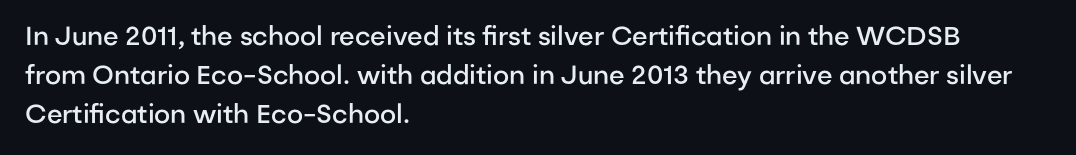
Q: Is the text bold? A: Semi-bold.
Q: Is the text italic (slanted)? A: No, it is upright.
Q: Is the text underlined? A: No.
Q: How is the paragraph aligned? A: Left-aligned.
Q: Is the spacing between letters normal or unusually wide? A: Normal.
Q: Is the spacing between lines tight, normal or loose? A: Normal.
